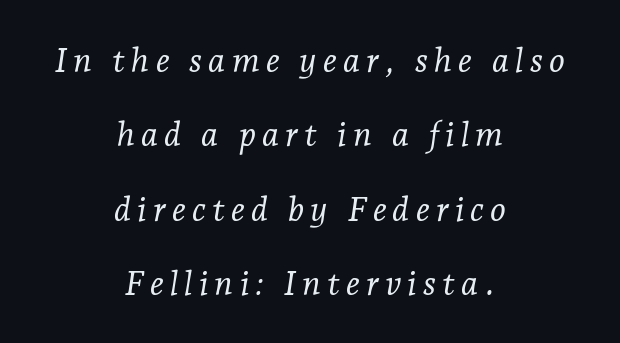
The image shows 34 px light serif type, italic (leaning right); set centered, loose line spacing (2.19x), not underlined; low stroke contrast and a medium x-height.
